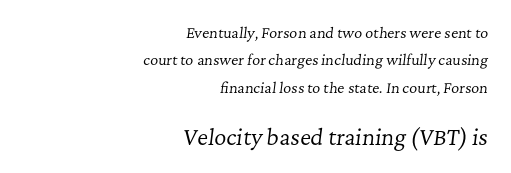
Q: Is the text bold? A: No.
Q: Is the text italic (slanted)? A: Yes, it leans right by about 7 degrees.
Q: Is the text underlined? A: No.
Q: How is the paragraph aligned? A: Right-aligned.
Q: Is the spacing between letters normal or unusually wide? A: Normal.
Q: Is the spacing between lines tight, normal or loose? A: Loose.
Q: Which block of text is set in a larger size, the first (top) or the second (bottom)? A: The second (bottom) one.
